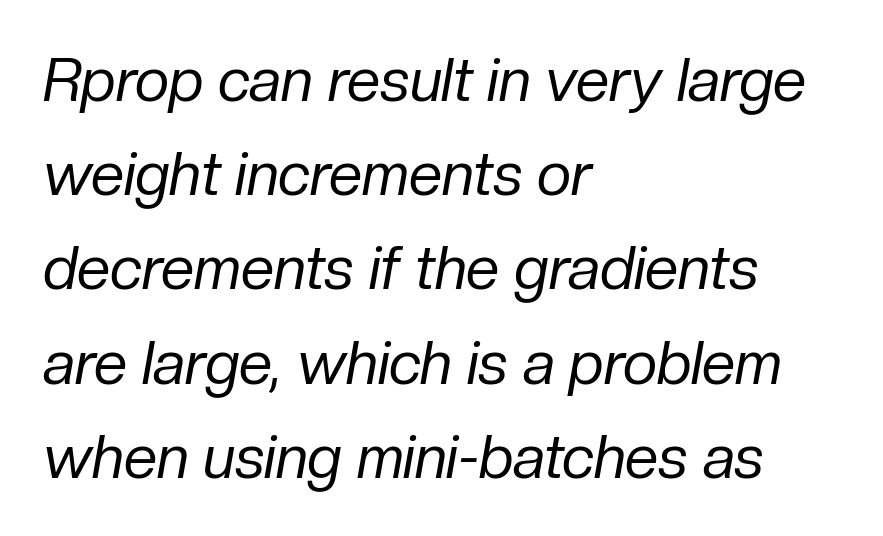
Q: Is the text bold? A: No.
Q: Is the text italic (slanted)? A: Yes, it leans right by about 10 degrees.
Q: Is the text underlined? A: No.
Q: How is the paragraph aligned? A: Left-aligned.
Q: Is the spacing between letters normal or unusually wide? A: Normal.
Q: Is the spacing between lines tight, normal or loose? A: Normal.
Q: Width (condensed, normal, or wide)? A: Normal.
Q: Stroke contrast? A: Low.
Q: x-height? A: Medium.
Q: Monospaced? A: No.
